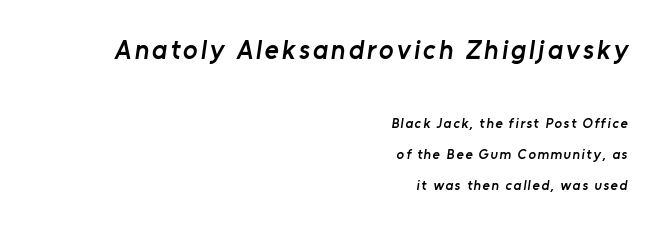
The image shows 27 px text type; set right-aligned, loose line spacing (2.21x), not underlined; the first (top) block is 1.93x larger.
